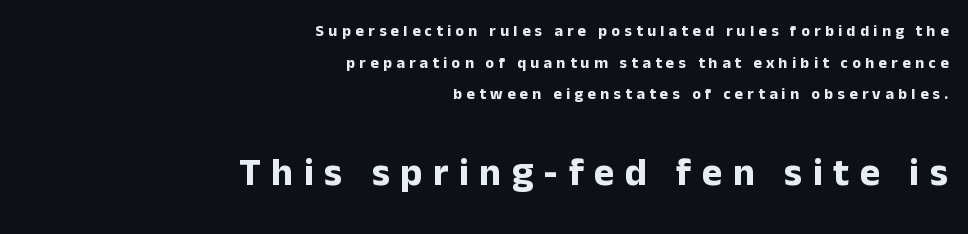
Q: Is the text bold? A: Yes.
Q: Is the text italic (slanted)? A: No, it is upright.
Q: Is the typeface a serif or a sans-serif typeface? A: Sans-serif.
Q: Is the text underlined? A: No.
Q: How is the paragraph aligned? A: Right-aligned.
Q: Is the spacing between letters normal or unusually wide? A: Unusually wide.
Q: Is the spacing between lines tight, normal or loose? A: Loose.
Q: Which block of text is set in a larger size, the first (top) or the second (bottom)? A: The second (bottom) one.
Q: Width (condensed, normal, or wide)? A: Normal.
Q: Stroke contrast? A: Low.
Q: x-height? A: Medium.
Q: Monospaced? A: No.
